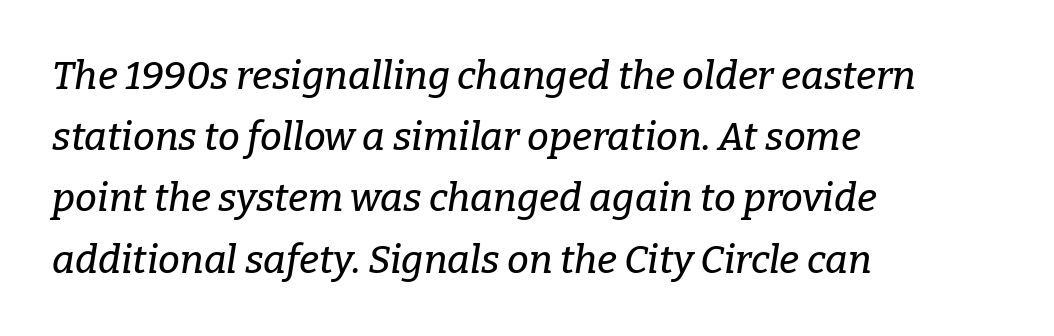
The image shows 39 px serif type, italic (leaning right); set left-aligned, normal line spacing (1.57x), normal letter spacing, not underlined; low stroke contrast and a medium x-height.
